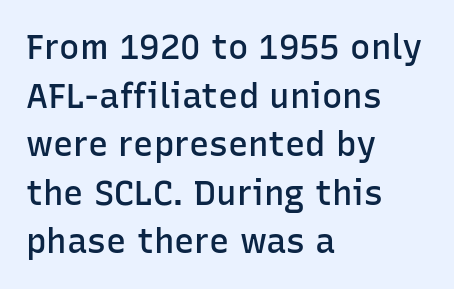
The image shows 34 px semibold sans-serif type, upright; set left-aligned, normal line spacing (1.43x), normal letter spacing, not underlined; low stroke contrast and a medium x-height.
